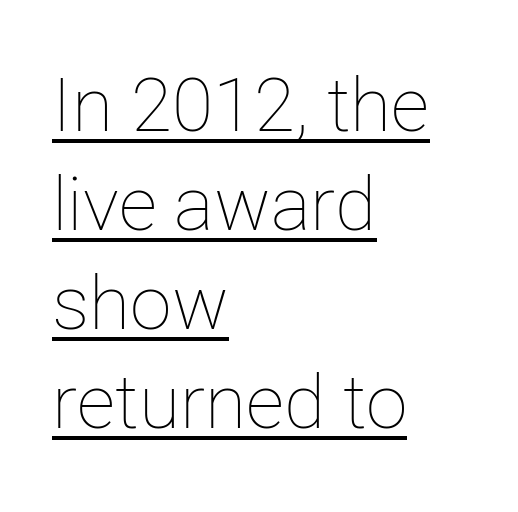
The image shows 75 px thin type, upright; set left-aligned, normal line spacing (1.32x), normal letter spacing, underlined; low stroke contrast and a medium x-height.
